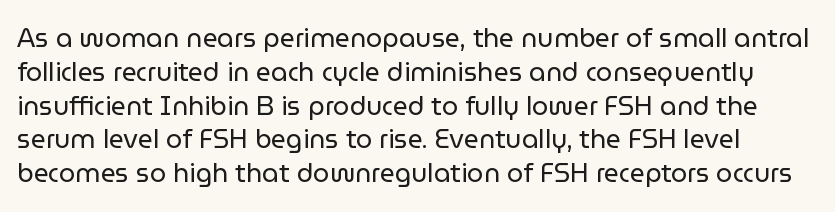
The line texture is even and compact thanks to regular tracking. Italic: no, the glyphs are upright roman. The foot of each line stays bare and open. The letters look calm and open, with moderate or lighter stems. The block of text has a typical density, with ordinary space between rows.
